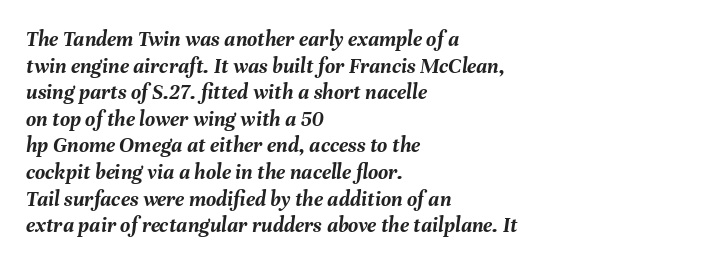
Q: Is the text bold? A: Yes.
Q: Is the text italic (slanted)? A: Yes, it leans right by about 8 degrees.
Q: Is the text underlined? A: No.
Q: How is the paragraph aligned? A: Left-aligned.
Q: Is the spacing between letters normal or unusually wide? A: Normal.
